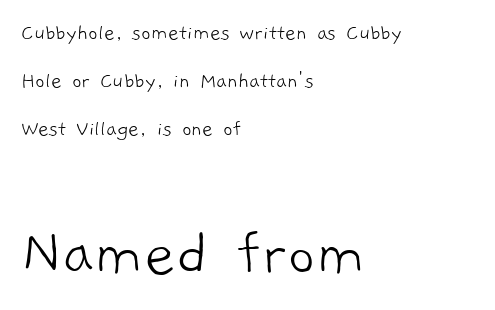
Q: Is the text bold? A: No.
Q: Is the typeface a serif or a sans-serif typeface? A: Sans-serif.
Q: Is the text underlined? A: No.
Q: How is the paragraph aligned? A: Left-aligned.
Q: Is the spacing between letters normal or unusually wide? A: Normal.
Q: Is the spacing between lines tight, normal or loose? A: Loose.
Q: Which block of text is set in a larger size, the first (top) or the second (bottom)? A: The second (bottom) one.
Q: Width (condensed, normal, or wide)? A: Normal.
Q: Stroke contrast? A: Low.
Q: x-height? A: Medium.
Q: Monospaced? A: No.
